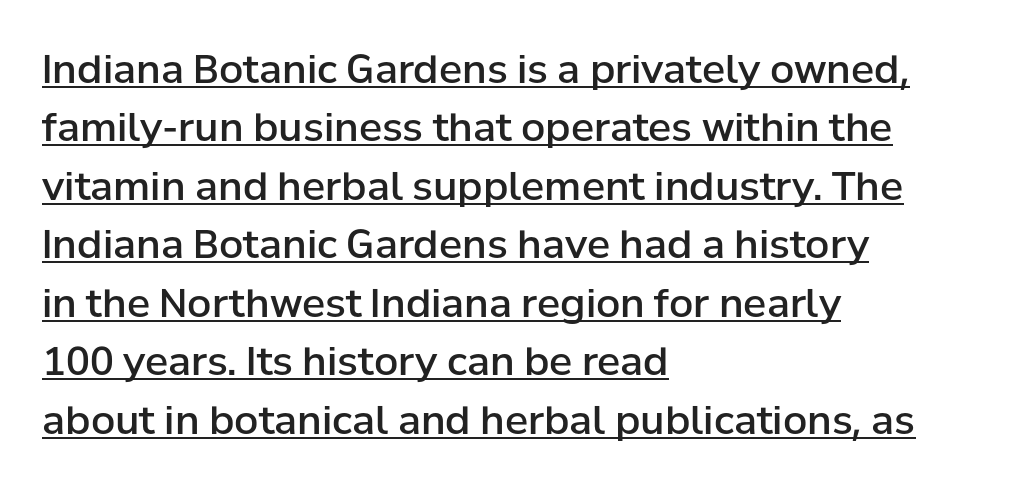
The image shows 39 px semibold sans-serif type, upright; set left-aligned, normal line spacing (1.5x), normal letter spacing, underlined; low stroke contrast and a medium x-height.
